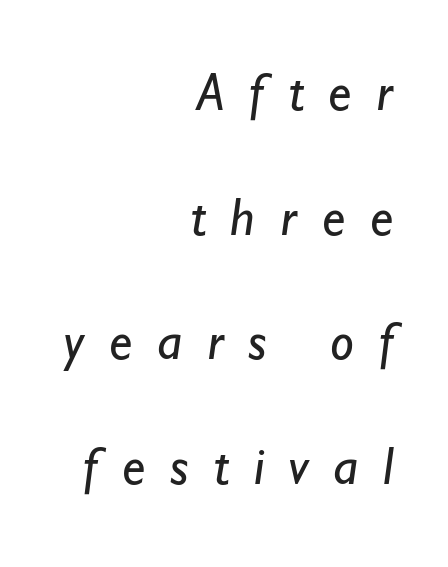
Q: Is the text bold? A: No.
Q: Is the typeface a serif or a sans-serif typeface? A: Sans-serif.
Q: Is the text underlined? A: No.
Q: How is the paragraph aligned? A: Right-aligned.
Q: Is the spacing between letters normal or unusually wide? A: Unusually wide.
Q: Is the spacing between lines tight, normal or loose? A: Loose.
Q: Width (condensed, normal, or wide)? A: Normal.
Q: Stroke contrast? A: Low.
Q: x-height? A: Small.
Q: Monospaced? A: No.
